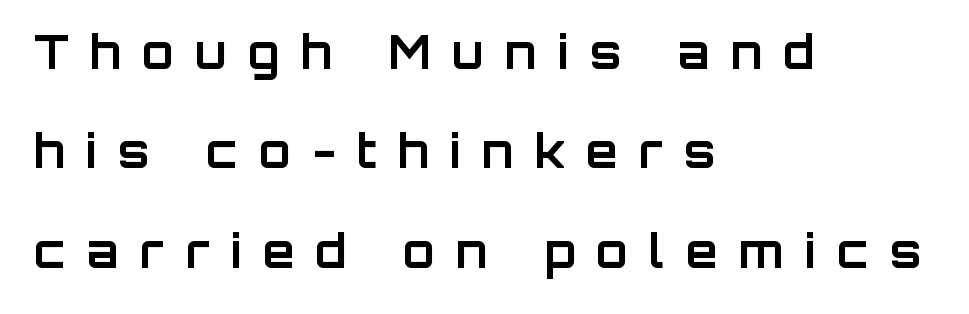
Q: Is the text bold? A: Yes.
Q: Is the text italic (slanted)? A: No, it is upright.
Q: Is the typeface a serif or a sans-serif typeface? A: Sans-serif.
Q: Is the text underlined? A: No.
Q: How is the paragraph aligned? A: Left-aligned.
Q: Is the spacing between letters normal or unusually wide? A: Unusually wide.
Q: Is the spacing between lines tight, normal or loose? A: Loose.
Q: Width (condensed, normal, or wide)? A: Normal.
Q: Stroke contrast? A: Low.
Q: x-height? A: Large.
Q: Monospaced? A: No.
